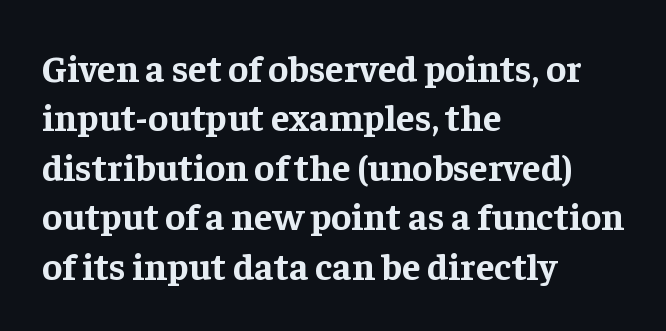
Strokes here are thick enough to call this a true bold. The passage shown has conventional tracking throughout. Spacing verdict: proportional, widths tailored to each character. Reading down the column, the eye jumps a familiar distance to each next line. A roman cut, with each character standing at attention. Unlike a clean sans, this face finishes its strokes with serifs.
